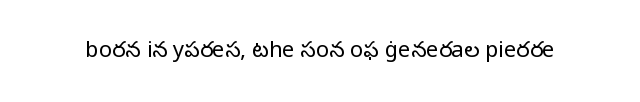
The image shows 22 px text type, upright; set normal letter spacing, not underlined.
